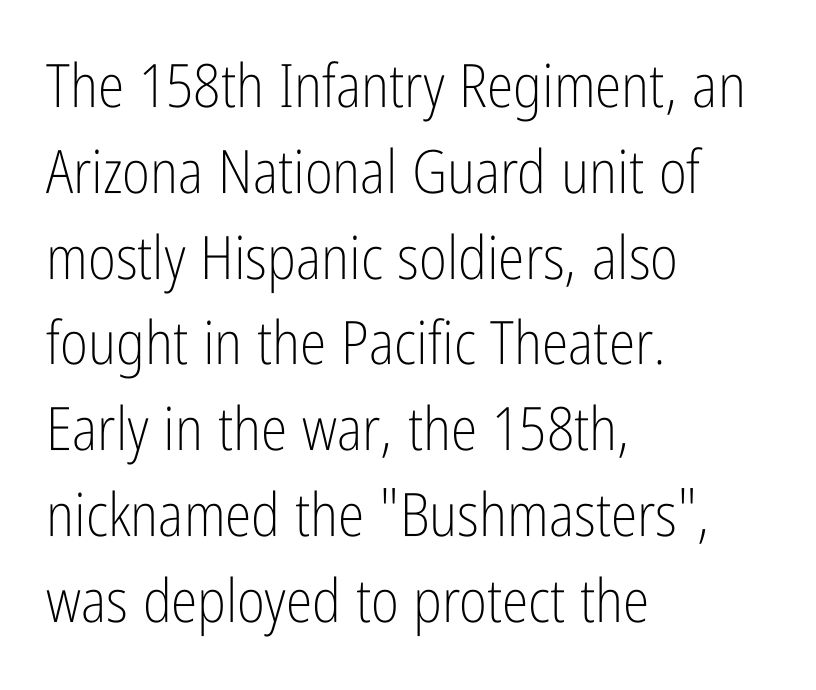
The image shows 60 px light, condensed sans-serif type, upright; set left-aligned, normal line spacing (1.43x), normal letter spacing, not underlined; low stroke contrast and a medium x-height.
